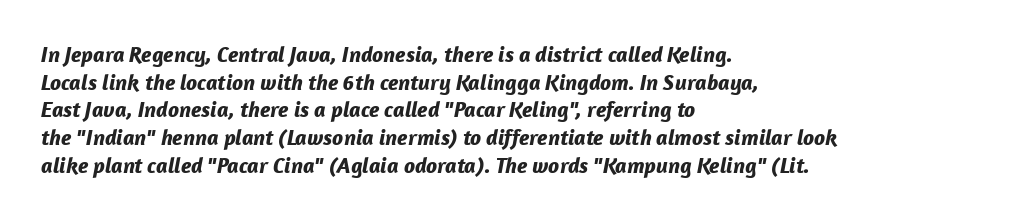
Vertical spacing — default. The passage is arranged the way most books set body copy — flush left. The strip under each line holds only bare page. Characters follow at the spacing the type designer built in. Students, this is bold: see how much ink each stroke carries.
